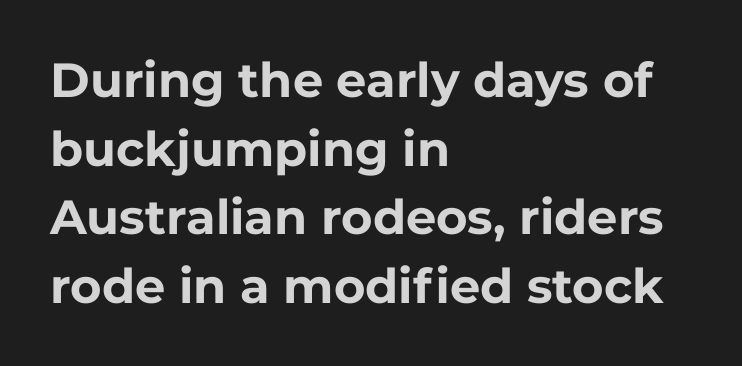
The image shows 48 px bold sans-serif type, upright; set left-aligned, normal line spacing (1.43x), normal letter spacing, not underlined; low stroke contrast and a medium x-height.
